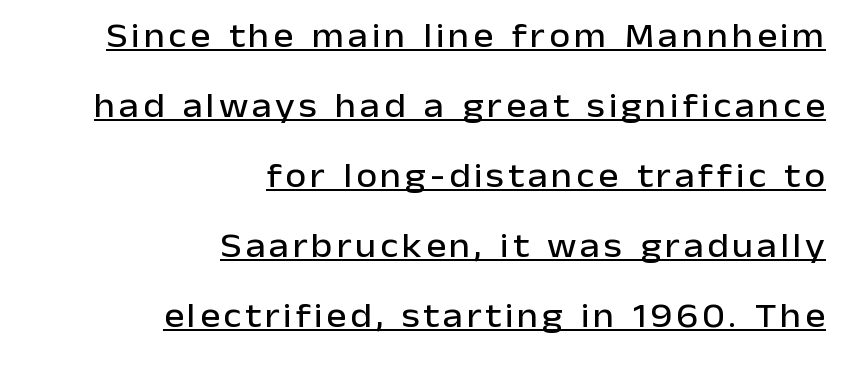
Q: Is the text italic (slanted)? A: No, it is upright.
Q: Is the typeface a serif or a sans-serif typeface? A: Sans-serif.
Q: Is the text underlined? A: Yes.
Q: How is the paragraph aligned? A: Right-aligned.
Q: Is the spacing between lines tight, normal or loose? A: Loose.
Q: Width (condensed, normal, or wide)? A: Normal.
Q: Stroke contrast? A: Low.
Q: x-height? A: Medium.
Q: Monospaced? A: No.
